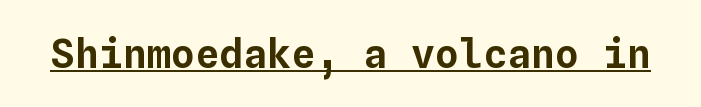
The image shows 40 px text type, upright, monospaced; set normal letter spacing, underlined; low stroke contrast and a medium x-height.
